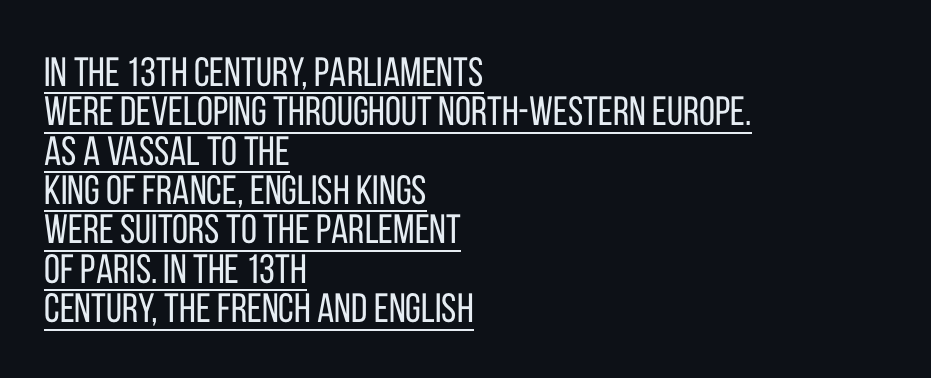
{"serif": "no", "italic": "no", "bold": "no", "weight": "regular", "width": "condensed", "stroke_contrast": "low", "x_height": "large", "monospaced": "no", "underline": "yes", "align": "left", "line_spacing": "tight", "line_spacing_ratio": 0.96, "letter_spacing": "normal", "letter_spacing_em": 0.0, "glyph_px": 41}
